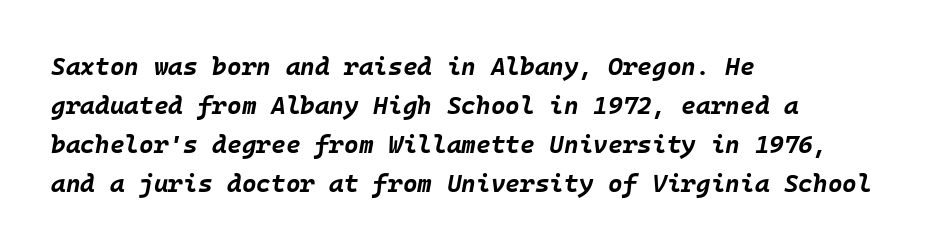
Q: Is the text bold? A: Yes.
Q: Is the text italic (slanted)? A: Yes, it leans right by about 10 degrees.
Q: Is the text underlined? A: No.
Q: How is the paragraph aligned? A: Left-aligned.
Q: Is the spacing between letters normal or unusually wide? A: Normal.
Q: Is the spacing between lines tight, normal or loose? A: Normal.
